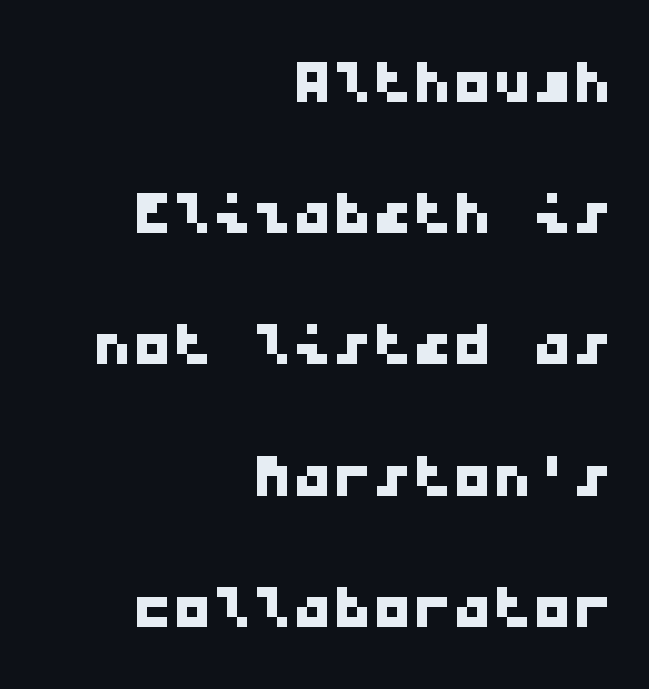
{"serif": "no", "width": "wide", "stroke_contrast": "low", "x_height": "medium", "monospaced": "yes", "underline": "no", "align": "right", "line_spacing": "normal", "line_spacing_ratio": 1.64, "letter_spacing": "normal", "letter_spacing_em": 0.0, "glyph_px": 80}
